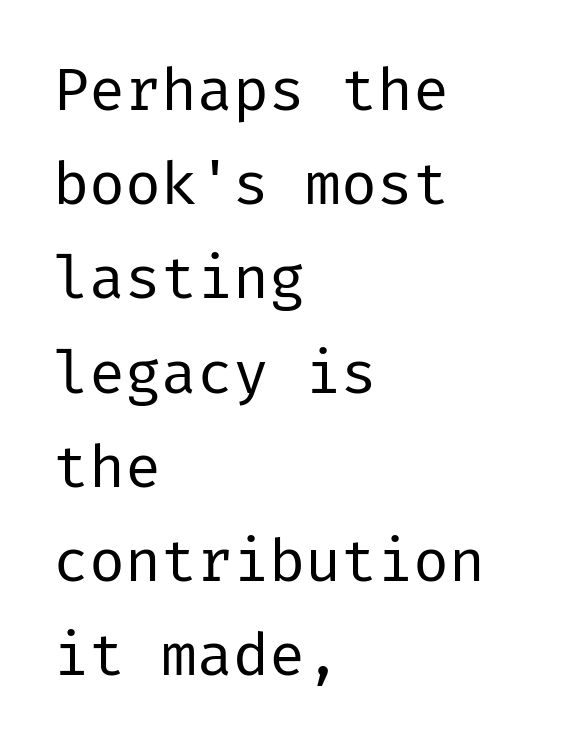
The image shows 60 px regular-weight sans-serif type, upright; set left-aligned, normal line spacing (1.57x), normal letter spacing, not underlined; low stroke contrast and a medium x-height.
